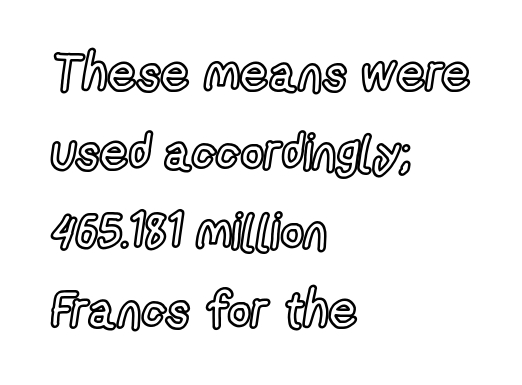
{"width": "condensed", "x_height": "medium", "monospaced": "no", "underline": "no", "align": "left", "line_spacing": "normal", "line_spacing_ratio": 1.58, "letter_spacing": "normal", "letter_spacing_em": 0.0, "glyph_px": 50}
